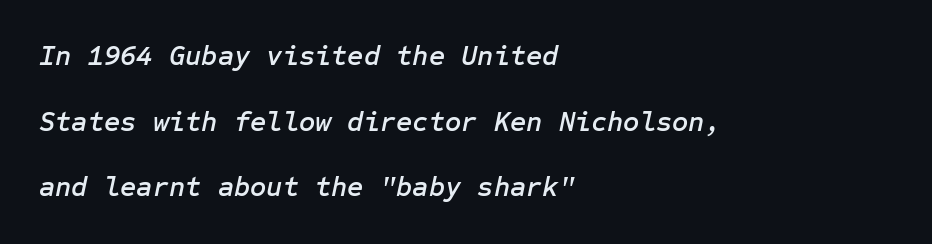
Descender tails drop into unmarked territory. Between one letter and the next there's only the usual sliver of space. Posture: slanted. The designer dialed line spacing up above the default. If you drew a ruler down the left edge, every line would touch it.
